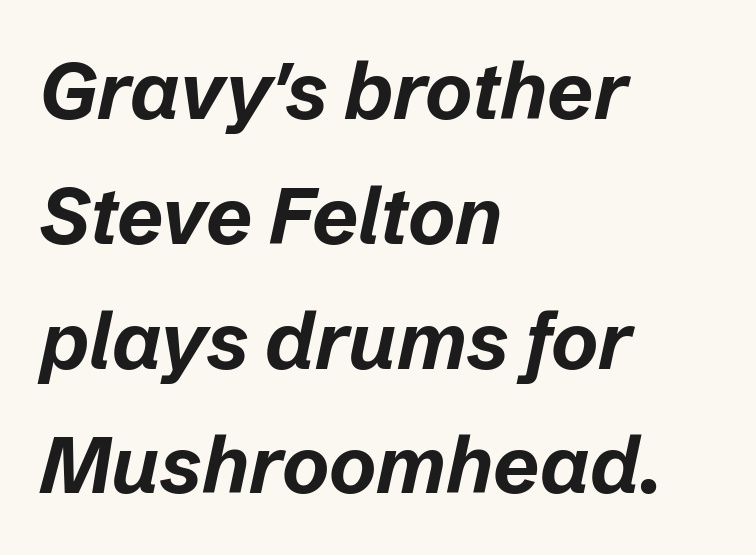
The face used here is proportionally spaced, like ordinary book or web type. Notice how thick the strokes are: this is what a full bold looks like. The paragraph shown leans on its left margin. Only glyphs here, with clear space below each row.
